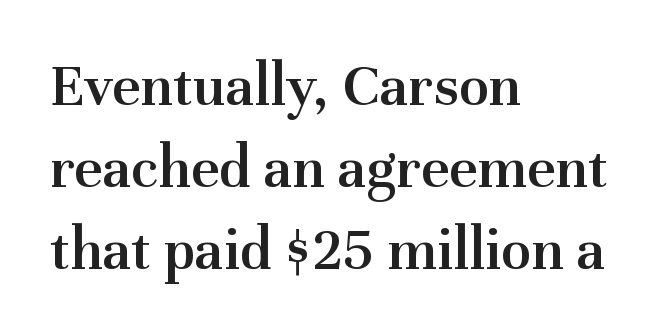
{"serif": "yes", "italic": "no", "bold": "semi", "weight": "semibold", "width": "normal", "stroke_contrast": "medium", "x_height": "medium", "monospaced": "no", "underline": "no", "align": "left", "line_spacing": "normal", "line_spacing_ratio": 1.32, "letter_spacing": "normal", "letter_spacing_em": 0.0, "glyph_px": 62}
